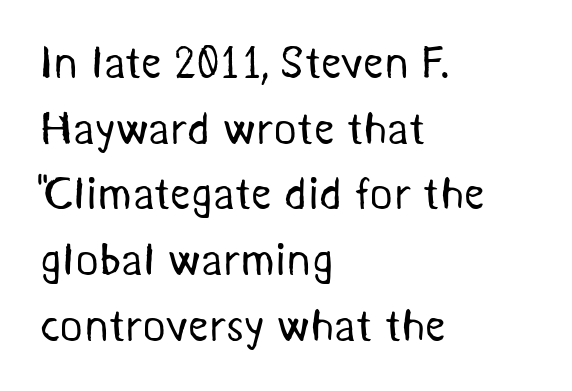
You could not count columns in this text — the font is proportionally spaced. Underlining? Definitely not there. The passage shown is typeset with a sans-serif family. How would I describe the line gaps? Plain and ordinary.
